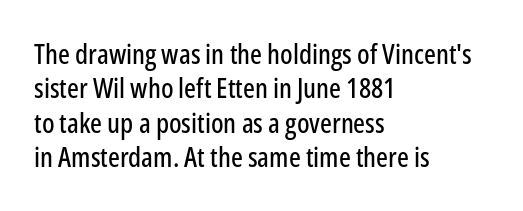
{"serif": "no", "italic": "no", "width": "condensed", "stroke_contrast": "low", "x_height": "medium", "monospaced": "no", "underline": "no", "align": "left", "line_spacing_ratio": 1.23, "letter_spacing": "normal", "letter_spacing_em": 0.0, "glyph_px": 28}
